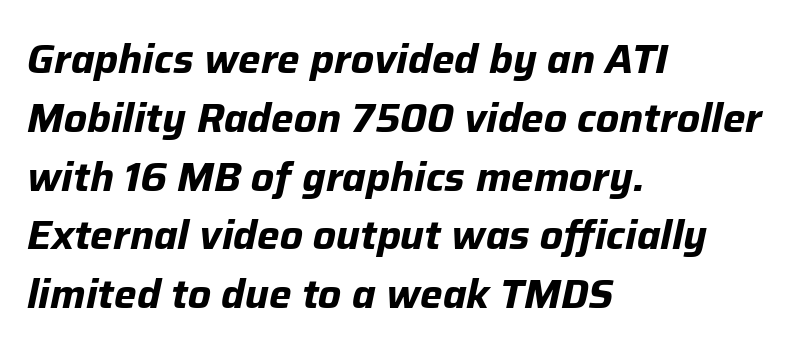
{"italic": "yes", "lean": "right", "slant_degrees": 12, "bold": "yes", "weight": "bold", "width": "normal", "stroke_contrast": "low", "x_height": "medium", "monospaced": "no", "underline": "no", "align": "left", "line_spacing": "normal", "line_spacing_ratio": 1.47, "letter_spacing": "normal", "letter_spacing_em": 0.0, "glyph_px": 40}
